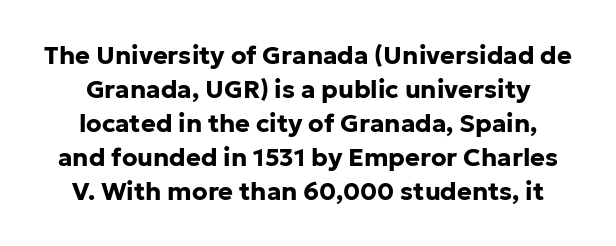
Q: Is the text bold? A: Yes.
Q: Is the text italic (slanted)? A: No, it is upright.
Q: Is the text underlined? A: No.
Q: Is the spacing between letters normal or unusually wide? A: Normal.
Q: Is the spacing between lines tight, normal or loose? A: Normal.
